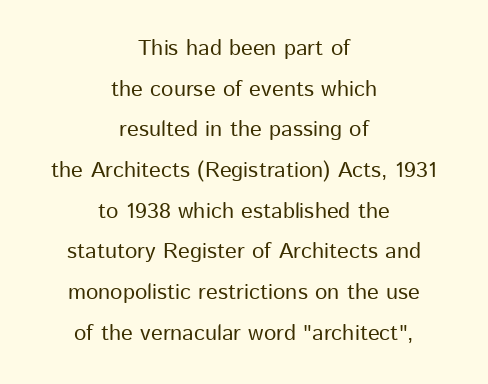
Q: Is the text italic (slanted)? A: No, it is upright.
Q: Is the text underlined? A: No.
Q: How is the paragraph aligned? A: Centered.
Q: Is the spacing between letters normal or unusually wide? A: Normal.
